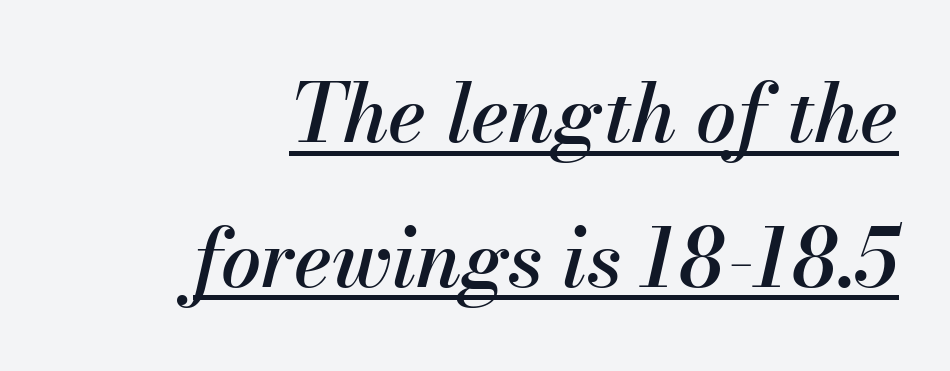
The image shows 80 px text type, italic (leaning right); set right-aligned, line spacing 1.81x, normal letter spacing, underlined; medium stroke contrast and a small x-height.
